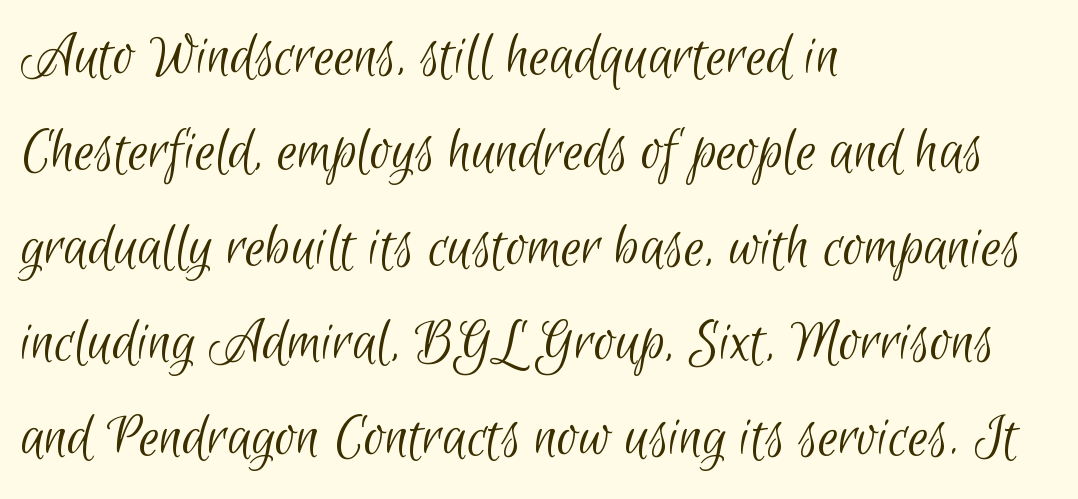
Q: Is the text bold? A: No.
Q: Is the typeface a serif or a sans-serif typeface? A: Sans-serif.
Q: Is the text underlined? A: No.
Q: How is the paragraph aligned? A: Left-aligned.
Q: Is the spacing between letters normal or unusually wide? A: Normal.
Q: Is the spacing between lines tight, normal or loose? A: Normal.
Q: Width (condensed, normal, or wide)? A: Condensed.
Q: Stroke contrast? A: Low.
Q: x-height? A: Small.
Q: Monospaced? A: No.
